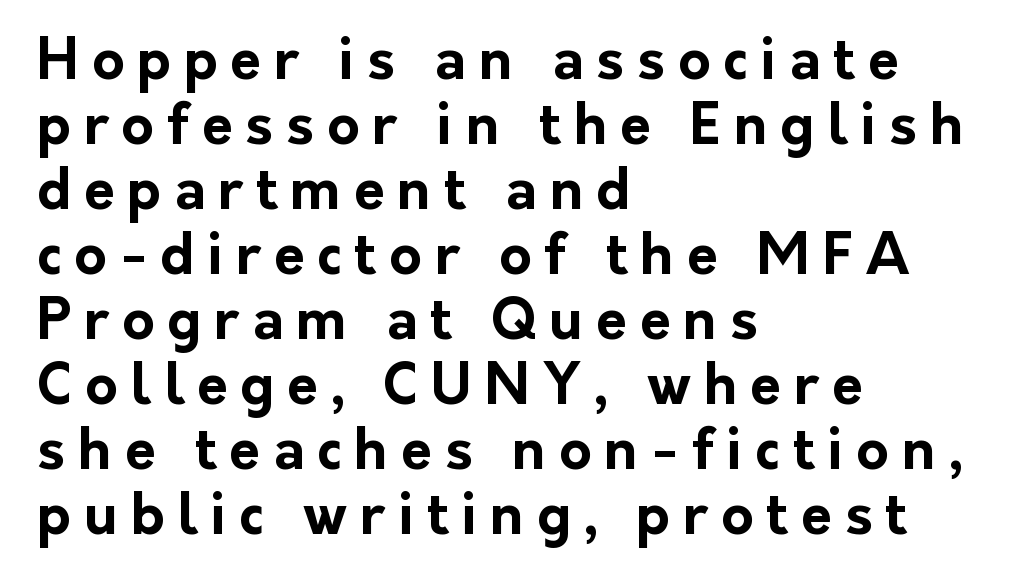
Serifs: no, the terminals of the letterforms are clean. Unmarked baselines from the first word to the last. You could not count columns in this text — the font is proportionally spaced. Casual observation: everything's shoved over to the left. There is plenty of visible air inserted between adjacent glyphs.
